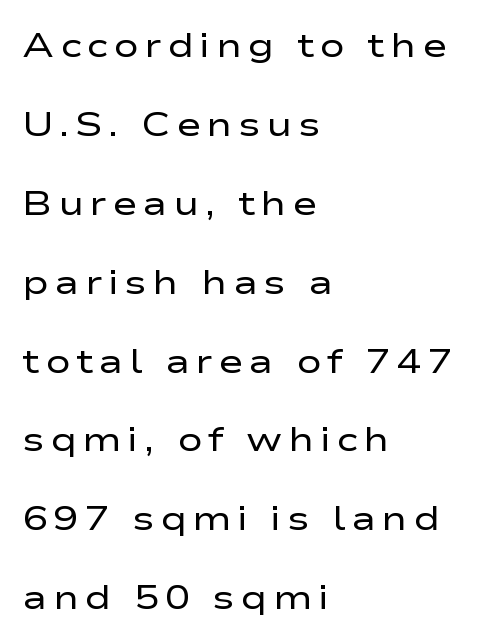
The image shows 34 px regular-weight, wide sans-serif type, upright; set left-aligned, loose line spacing (2.32x), not underlined; low stroke contrast and a medium x-height.
